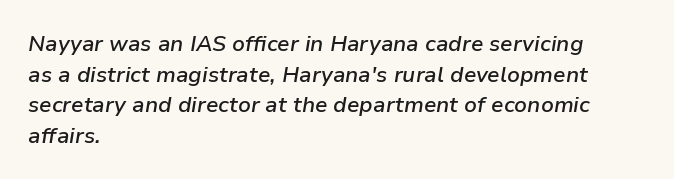
Q: Is the text bold? A: Semi-bold.
Q: Is the text italic (slanted)? A: Yes, it leans right by about 9 degrees.
Q: Is the text underlined? A: No.
Q: How is the paragraph aligned? A: Left-aligned.
Q: Is the spacing between letters normal or unusually wide? A: Normal.
Q: Is the spacing between lines tight, normal or loose? A: Normal.
